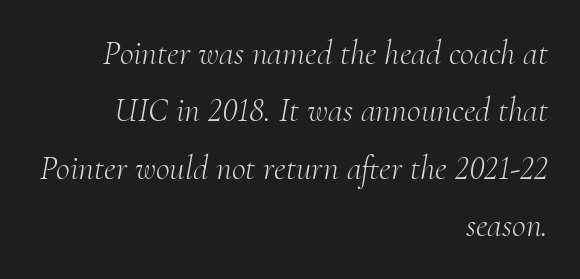
{"serif": "yes", "italic": "yes", "lean": "right", "slant_degrees": 10, "bold": "no", "weight": "light", "width": "normal", "stroke_contrast": "medium", "x_height": "small", "monospaced": "no", "underline": "no", "align": "right", "line_spacing": "normal", "line_spacing_ratio": 1.69, "letter_spacing": "normal", "letter_spacing_em": 0.0, "glyph_px": 34}
